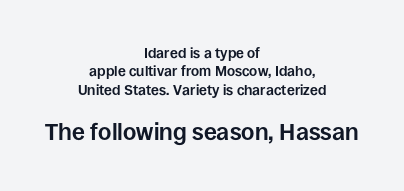
In terms of letterspacing, this is plain default setting. Rendered with straight, roman letterforms. The passage is arranged like a title page — every line centered. Larger block? The one below; the one above is distinctly smaller. A clean baseline with only descenders dipping below it.
